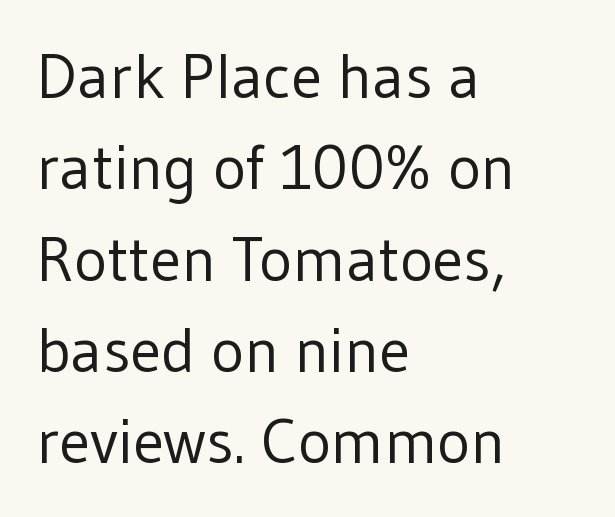
{"serif": "no", "italic": "no", "bold": "no", "weight": "regular", "width": "normal", "stroke_contrast": "low", "x_height": "medium", "monospaced": "no", "underline": "no", "align": "left", "line_spacing": "normal", "line_spacing_ratio": 1.45, "letter_spacing": "normal", "letter_spacing_em": 0.0, "glyph_px": 63}
